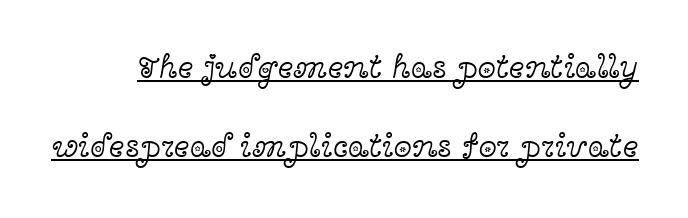
{"serif": "yes", "bold": "no", "weight": "light", "width": "wide", "x_height": "medium", "monospaced": "no", "underline": "yes", "line_spacing": "loose", "line_spacing_ratio": 2.39, "letter_spacing": "normal", "letter_spacing_em": 0.0, "glyph_px": 33}
